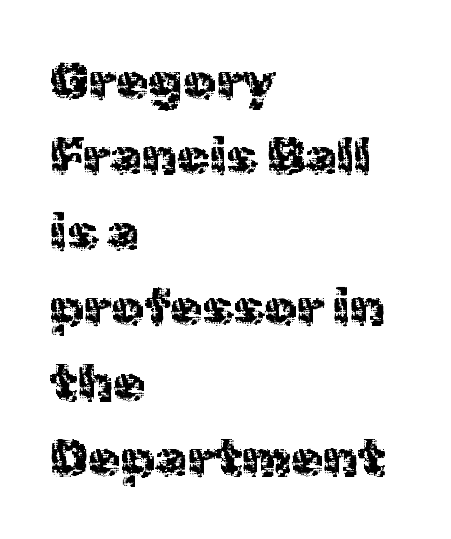
{"serif": "no", "italic": "no", "width": "normal", "x_height": "medium", "monospaced": "no", "underline": "no", "align": "left", "line_spacing": "normal", "line_spacing_ratio": 1.45, "letter_spacing": "normal", "letter_spacing_em": 0.0, "glyph_px": 52}
